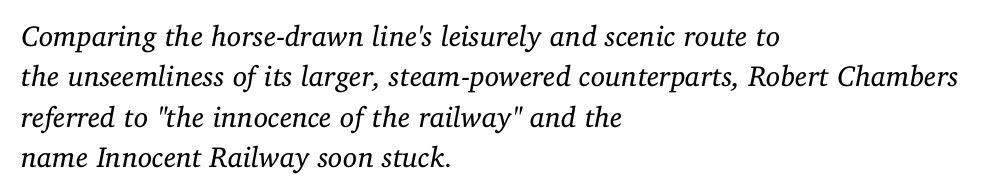
The image shows 29 px regular-weight serif type, italic (leaning right); set left-aligned, normal line spacing (1.39x), normal letter spacing, not underlined; low stroke contrast and a medium x-height.
